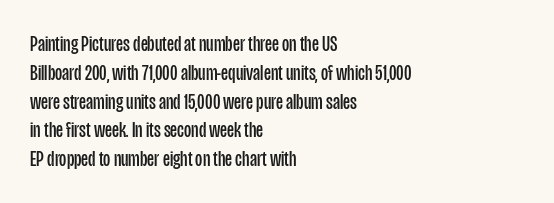
{"italic": "no", "bold": "no", "underline": "no", "align": "left", "line_spacing": "normal", "line_spacing_ratio": 1.31, "letter_spacing": "normal", "letter_spacing_em": 0.0, "glyph_px": 22}
